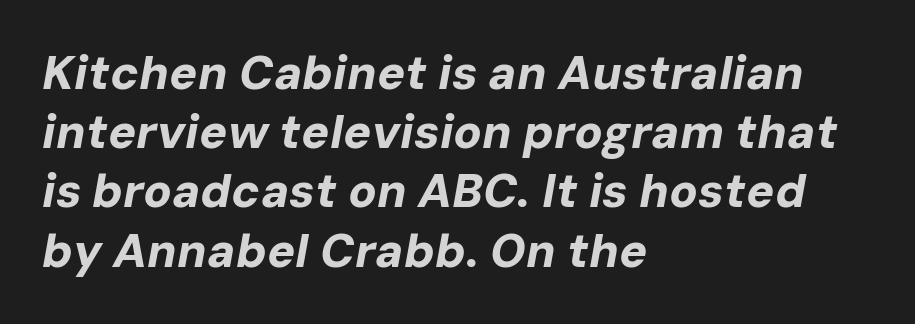
The image shows 47 px bold type, italic (leaning right); set left-aligned, normal line spacing (1.26x), normal letter spacing, not underlined; low stroke contrast and a medium x-height.
